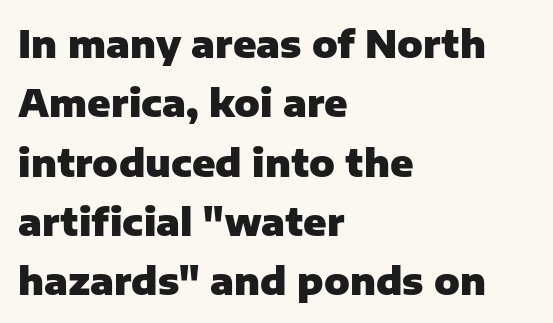
The image shows 38 px heavy sans-serif type, upright; set left-aligned, normal line spacing (1.56x), normal letter spacing, not underlined; low stroke contrast and a medium x-height.
